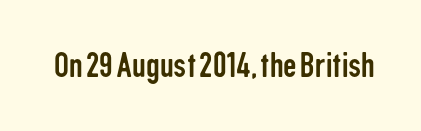
Here the designer chose a conventional face with non-uniform glyph widths. These glyphs show unthickened strokes, regular width or finer. Notice how the stems are strictly vertical — no italics here. You could call the tracking neutral — neither tight nor loose. Descenders are the only things crossing below the line.
